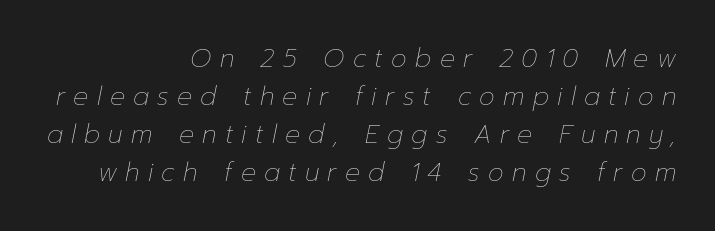
{"italic": "yes", "lean": "right", "slant_degrees": 12, "bold": "no", "underline": "no", "align": "right", "line_spacing": "normal", "line_spacing_ratio": 1.52, "letter_spacing": "wide", "letter_spacing_em": 0.33, "glyph_px": 25}
